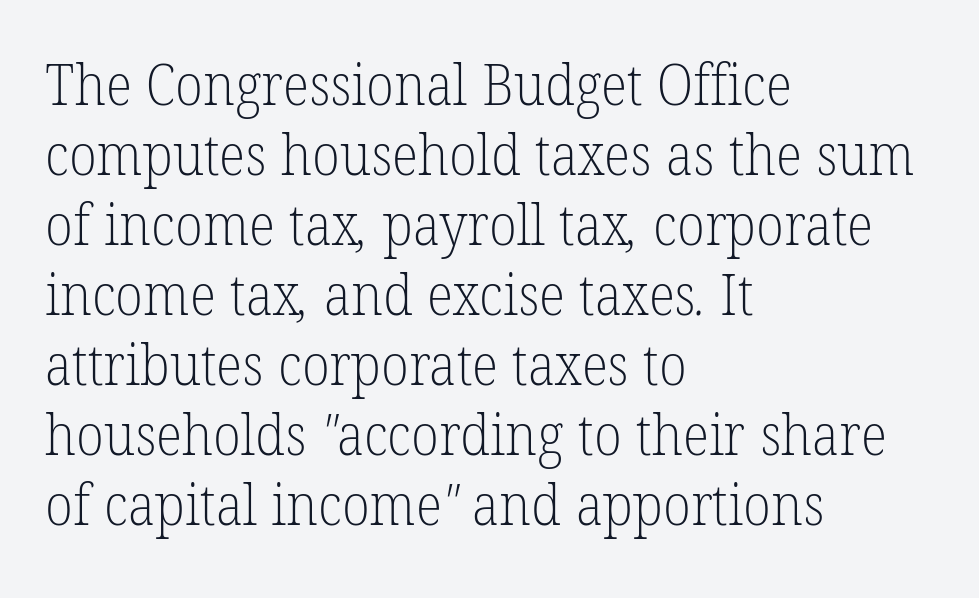
Leading: standard. Default kerning and tracking; the words read as compact shapes. This is serif lettering, the kind often seen in printed books. No heavy texture on the line: the type isn't bold. Beneath every word, the page is bare.
